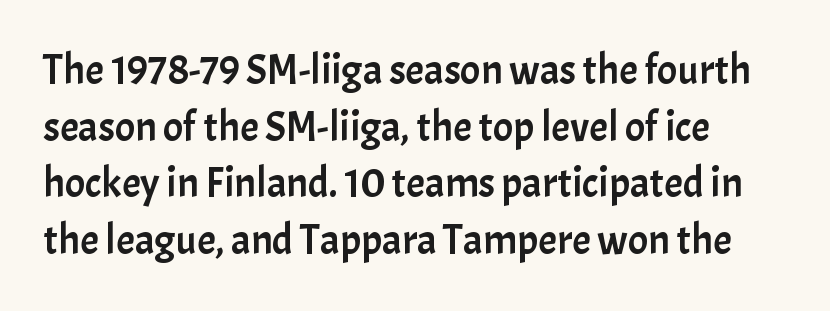
The space beneath each line is pristine and unruled. Unlike a traditional serif, this face leaves its strokes unadorned. Ordinary non-slanted type is in use. Leading: standard. The face used here is proportionally spaced, like ordinary book or web type. Honestly, the letter spacing is just normal — you wouldn't notice it.
